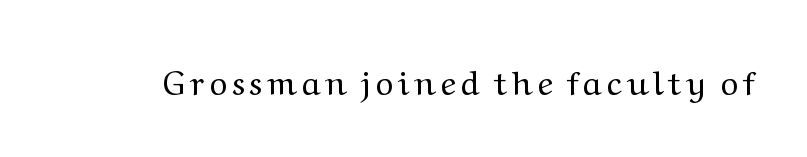
The image shows 34 px regular-weight, wide serif type, upright; set not underlined; medium stroke contrast and a medium x-height.
